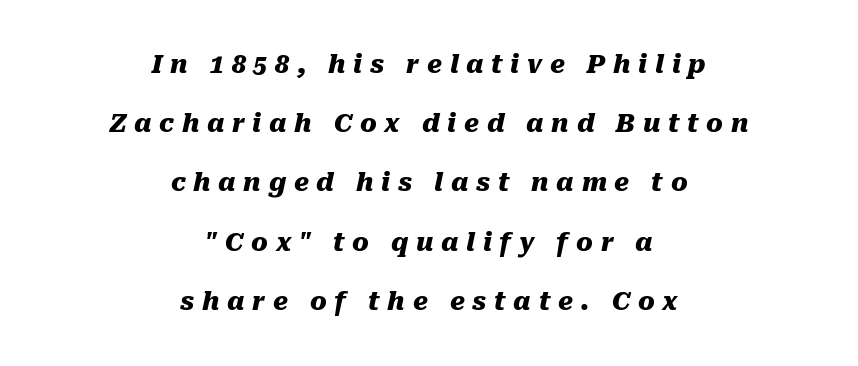
The image shows 25 px bold type, italic (leaning right); set centered, loose line spacing (2.37x), unusually wide letter spacing (+0.31 em), not underlined.
